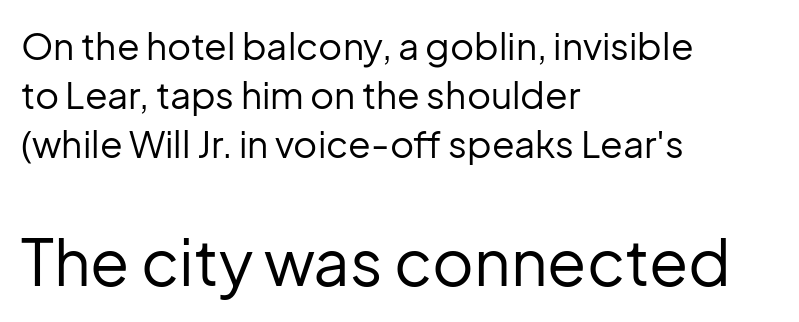
Q: Is the text bold? A: No.
Q: Is the text italic (slanted)? A: No, it is upright.
Q: Is the typeface a serif or a sans-serif typeface? A: Sans-serif.
Q: Is the text underlined? A: No.
Q: How is the paragraph aligned? A: Left-aligned.
Q: Is the spacing between letters normal or unusually wide? A: Normal.
Q: Is the spacing between lines tight, normal or loose? A: Normal.
Q: Which block of text is set in a larger size, the first (top) or the second (bottom)? A: The second (bottom) one.
Q: Width (condensed, normal, or wide)? A: Normal.
Q: Stroke contrast? A: Low.
Q: x-height? A: Medium.
Q: Monospaced? A: No.
